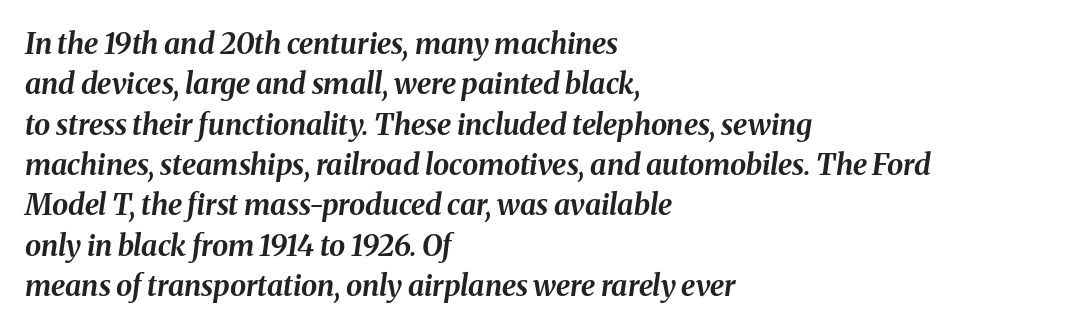
Short note: letters normally spaced. The specimen omits any rule beneath the text block's lines. These lines are set flush left with a ragged right edge. Proportional: the letters do not fall into vertical columns. Yep, that's italic — everything's leaning. The letters are bold, with thick, heavy strokes.
